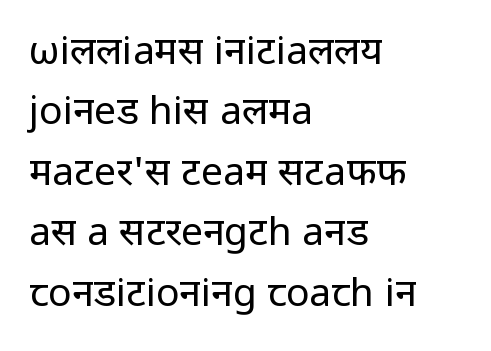
The space between consecutive lines is moderate. Serif or sans? Sans — the stroke terminals are bare. Stems here are at most as thick as an everyday book face. The foot of each line stays bare and open.
